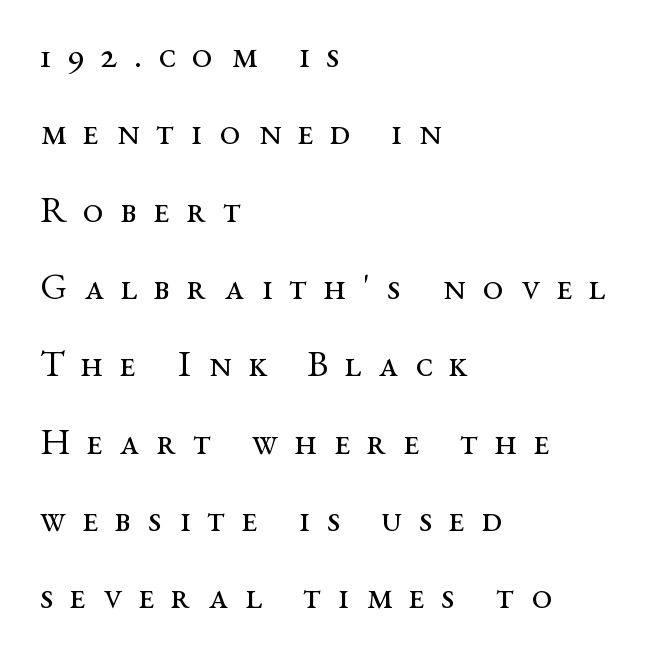
Q: Is the text bold? A: No.
Q: Is the text italic (slanted)? A: No, it is upright.
Q: Is the typeface a serif or a sans-serif typeface? A: Serif.
Q: Is the text underlined? A: No.
Q: How is the paragraph aligned? A: Left-aligned.
Q: Is the spacing between letters normal or unusually wide? A: Unusually wide.
Q: Is the spacing between lines tight, normal or loose? A: Loose.
Q: Width (condensed, normal, or wide)? A: Wide.
Q: Stroke contrast? A: Medium.
Q: x-height? A: Medium.
Q: Monospaced? A: No.
